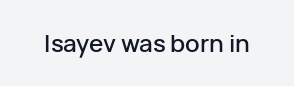
Observe the ordinary spacing: letters are neighbours, not strangers. Underline: absent. Rendered with straight, roman letterforms.
